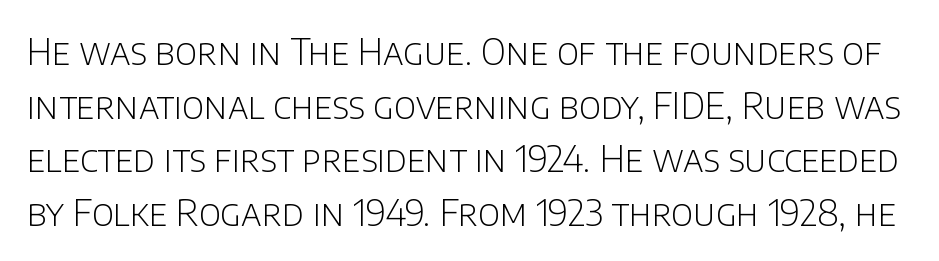
Q: Is the text bold? A: No.
Q: Is the text italic (slanted)? A: No, it is upright.
Q: Is the typeface a serif or a sans-serif typeface? A: Sans-serif.
Q: Is the text underlined? A: No.
Q: Is the spacing between letters normal or unusually wide? A: Normal.
Q: Is the spacing between lines tight, normal or loose? A: Normal.
Q: Width (condensed, normal, or wide)? A: Normal.
Q: Stroke contrast? A: Low.
Q: x-height? A: Large.
Q: Monospaced? A: No.
